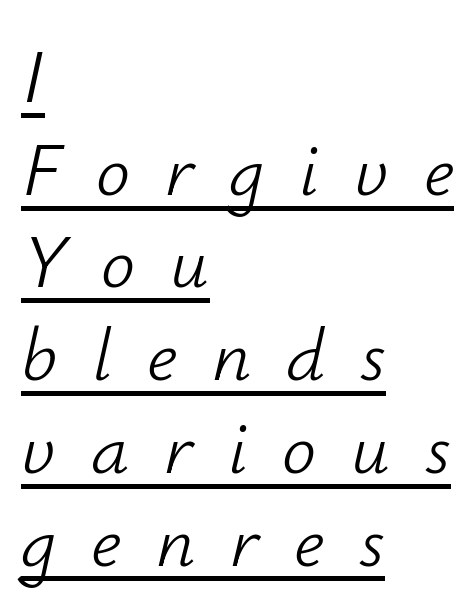
{"italic": "yes", "lean": "right", "slant_degrees": 12, "bold": "no", "weight": "light", "width": "normal", "stroke_contrast": "low", "x_height": "small", "monospaced": "no", "underline": "yes", "align": "left", "line_spacing_ratio": 1.22, "letter_spacing": "wide", "letter_spacing_em": 0.46, "glyph_px": 76}
